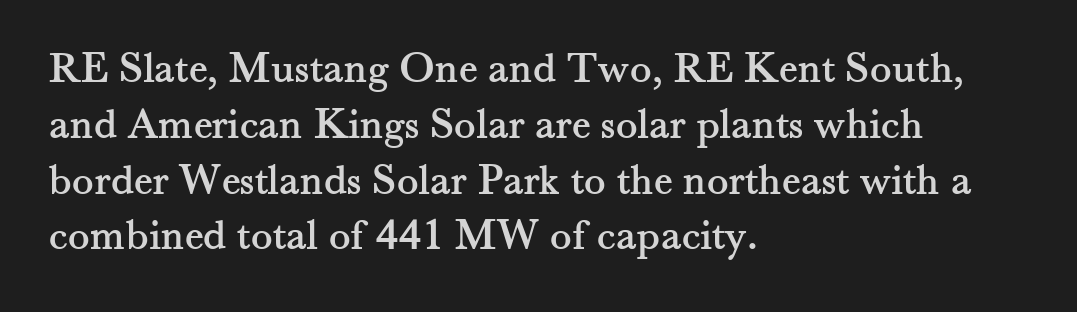
{"serif": "yes", "italic": "no", "width": "normal", "stroke_contrast": "medium", "x_height": "small", "monospaced": "no", "underline": "no", "align": "left", "line_spacing_ratio": 1.24, "letter_spacing": "normal", "letter_spacing_em": 0.0, "glyph_px": 45}
